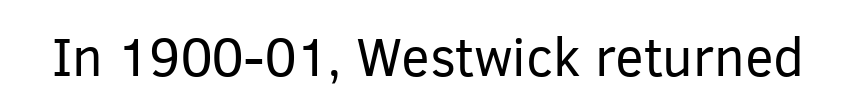
The image shows 54 px regular-weight sans-serif type, upright; set normal letter spacing, not underlined; low stroke contrast and a medium x-height.
